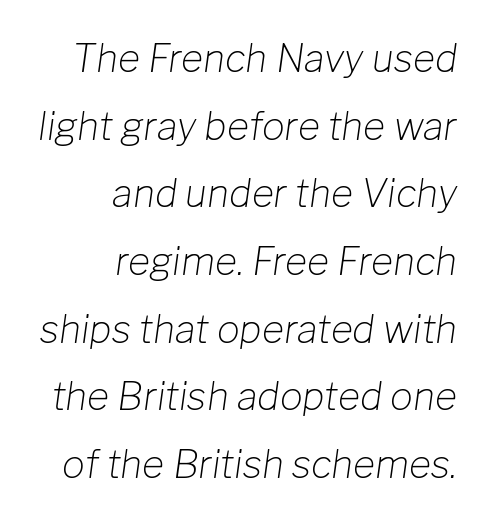
The image shows 38 px light type, italic (leaning right); set right-aligned, line spacing 1.78x, normal letter spacing, not underlined; low stroke contrast and a medium x-height.
